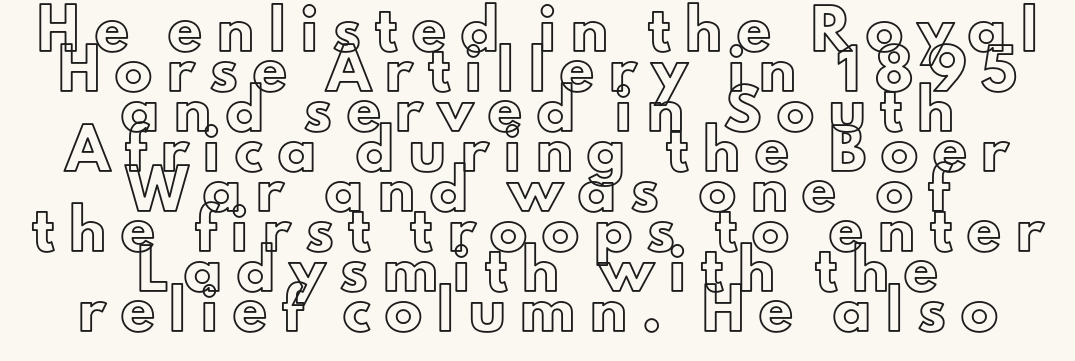
The passage shown is not underscored anywhere. How are the letters spaced? Widely, with obvious added tracking. The lines are quadded center. Character widths vary here, with narrow letters taking less room than wide ones. Quick note: not italic, upright.
